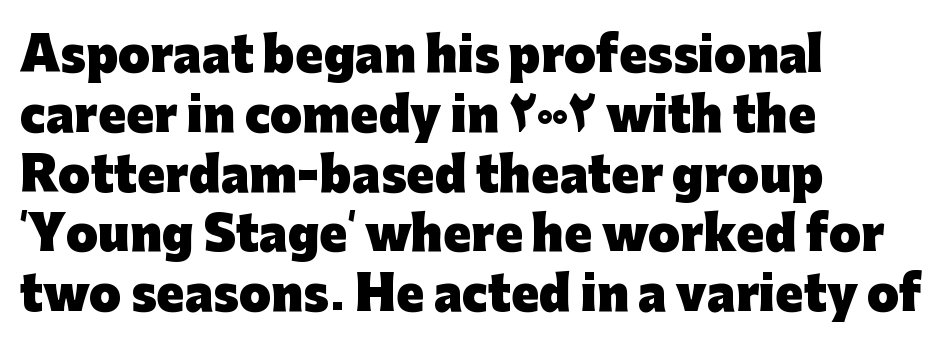
Q: Is the text bold? A: Yes.
Q: Is the text italic (slanted)? A: No, it is upright.
Q: Is the typeface a serif or a sans-serif typeface? A: Sans-serif.
Q: Is the text underlined? A: No.
Q: How is the paragraph aligned? A: Left-aligned.
Q: Is the spacing between letters normal or unusually wide? A: Normal.
Q: Is the spacing between lines tight, normal or loose? A: Normal.
Q: Width (condensed, normal, or wide)? A: Normal.
Q: Stroke contrast? A: Low.
Q: x-height? A: Medium.
Q: Monospaced? A: No.
